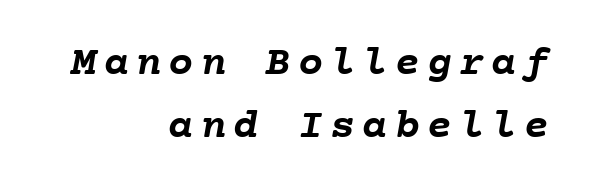
The image shows 42 px semibold type, monospaced; set right-aligned, normal line spacing (1.49x), not underlined; low stroke contrast and a medium x-height.
